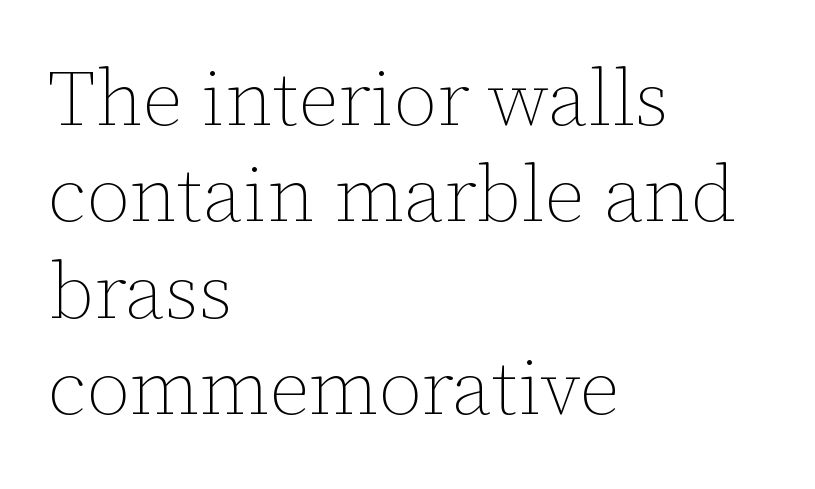
The image shows 79 px thin type, upright; set left-aligned, line spacing 1.22x, normal letter spacing, not underlined; low stroke contrast and a medium x-height.
